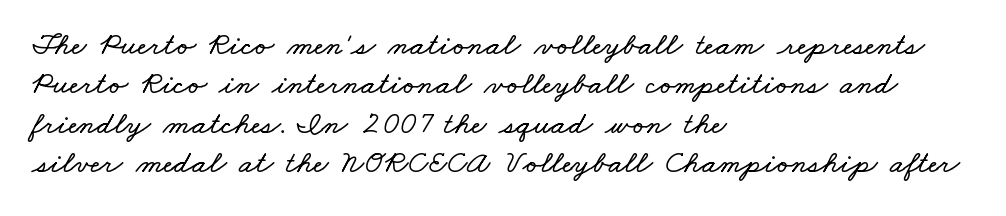
The image shows 32 px wide type; set left-aligned, line spacing 1.23x, normal letter spacing, not underlined; low stroke contrast and a small x-height.
